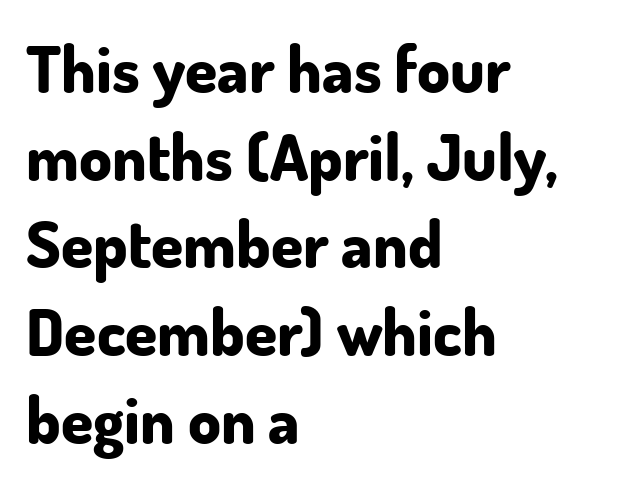
The image shows 65 px bold sans-serif type, upright; set left-aligned, normal line spacing (1.35x), normal letter spacing, not underlined; low stroke contrast and a small x-height.
